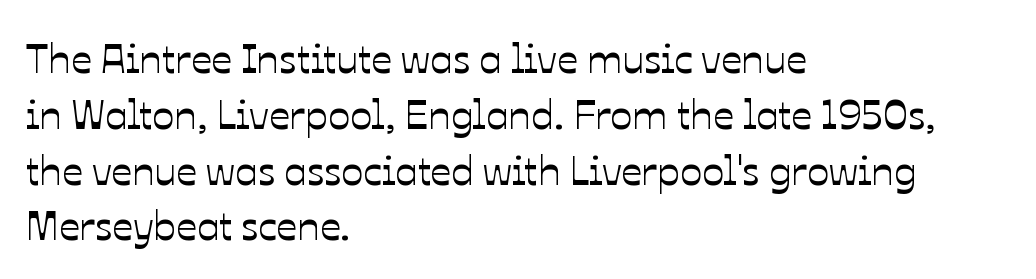
The letters advance in unequal steps, a hallmark of proportional type. Plain, unruled lines of type. The designer left line spacing at the default. Alignment: flush left. The specimen reads as upright at a glance.
